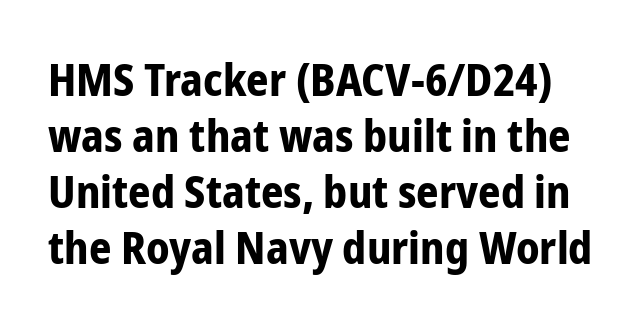
Glyph-to-glyph distance matches everyday printed text. Beneath every word, the page is bare. Grotesque or geometric, the face here clearly has no serifs. Weight check: bold — yes, fully. These lines are rendered in a variable-pitch font.
